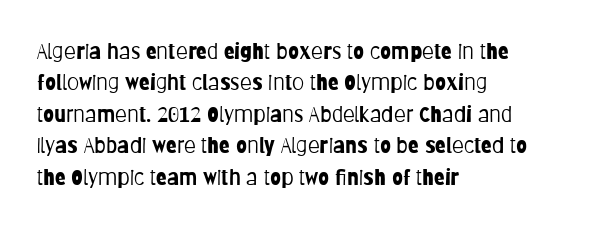
Q: Is the text bold? A: No.
Q: Is the text italic (slanted)? A: No, it is upright.
Q: Is the text underlined? A: No.
Q: How is the paragraph aligned? A: Left-aligned.
Q: Is the spacing between letters normal or unusually wide? A: Normal.
Q: Is the spacing between lines tight, normal or loose? A: Normal.
